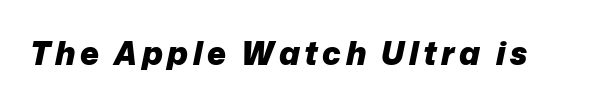
Q: Is the text bold? A: Yes.
Q: Is the text italic (slanted)? A: Yes, it leans right by about 12 degrees.
Q: Is the text underlined? A: No.
Q: Width (condensed, normal, or wide)? A: Normal.
Q: Stroke contrast? A: Low.
Q: x-height? A: Medium.
Q: Monospaced? A: No.
